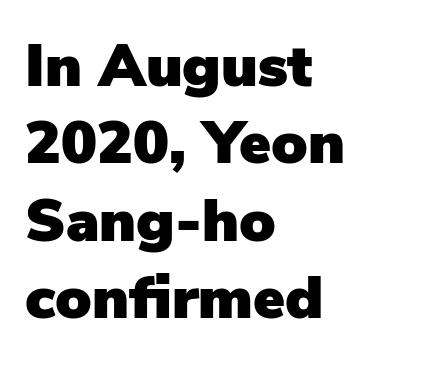
How are the letters spaced? Ordinarily, with no added tracking. Descenders hang freely into open space. A typesetter would mark this as roman, not italic. Every row of glyphs begins at an identical x-position on the left. Letterform terminals end flat and unadorned throughout the passage.
